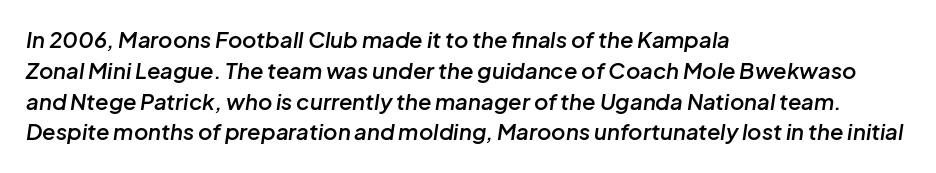
Vertically, the passage feels balanced, rows spaced as you'd expect. Observe the ordinary spacing: letters are neighbours, not strangers. If you drew a ruler down the left edge, every line would touch it. Students, this is semibold: more ink than regular, less than bold.
